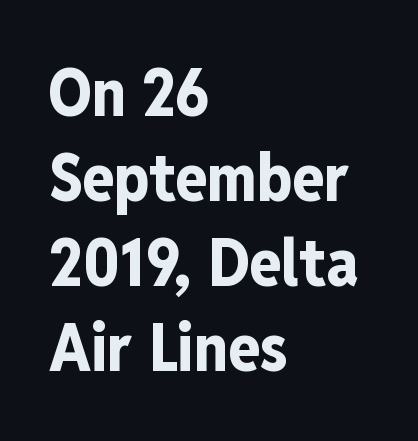
Q: Is the text bold? A: Yes.
Q: Is the text italic (slanted)? A: No, it is upright.
Q: Is the typeface a serif or a sans-serif typeface? A: Sans-serif.
Q: Is the text underlined? A: No.
Q: How is the paragraph aligned? A: Left-aligned.
Q: Is the spacing between letters normal or unusually wide? A: Normal.
Q: Is the spacing between lines tight, normal or loose? A: Normal.
Q: Width (condensed, normal, or wide)? A: Condensed.
Q: Stroke contrast? A: Low.
Q: x-height? A: Medium.
Q: Monospaced? A: No.
